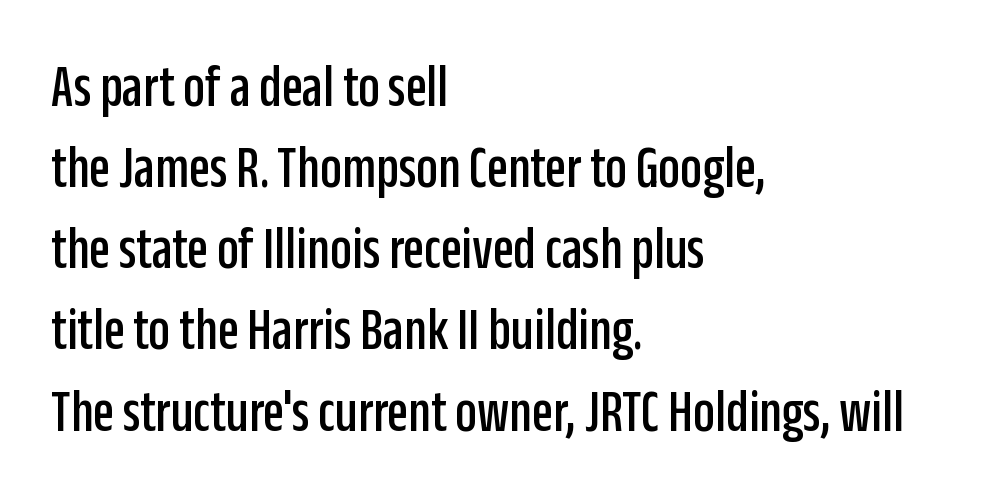
Q: Is the text italic (slanted)? A: No, it is upright.
Q: Is the typeface a serif or a sans-serif typeface? A: Sans-serif.
Q: Is the text underlined? A: No.
Q: How is the paragraph aligned? A: Left-aligned.
Q: Is the spacing between letters normal or unusually wide? A: Normal.
Q: Is the spacing between lines tight, normal or loose? A: Normal.
Q: Width (condensed, normal, or wide)? A: Condensed.
Q: Stroke contrast? A: Low.
Q: x-height? A: Large.
Q: Monospaced? A: No.
